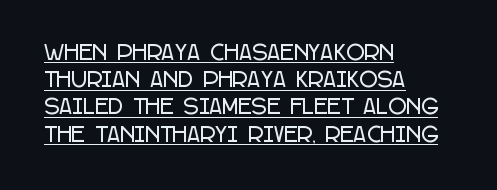
The image shows 20 px text type, upright; set left-aligned, normal line spacing (1.36x), normal letter spacing, underlined.
